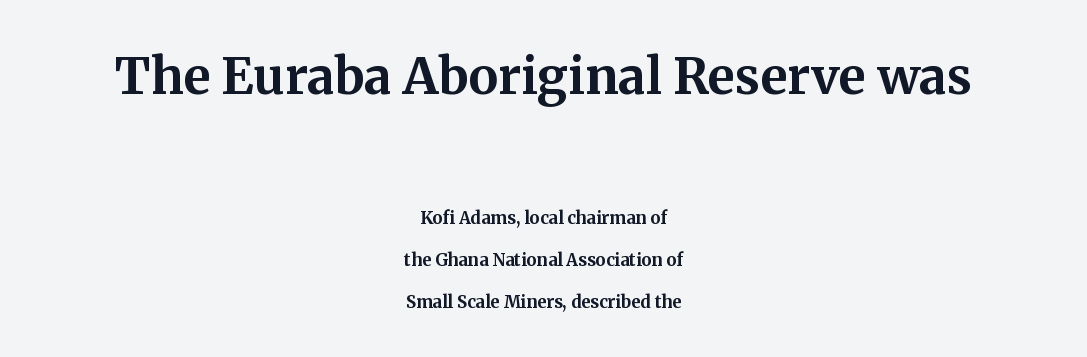
Q: Is the text bold? A: Yes.
Q: Is the text italic (slanted)? A: No, it is upright.
Q: Is the typeface a serif or a sans-serif typeface? A: Serif.
Q: Is the text underlined? A: No.
Q: How is the paragraph aligned? A: Centered.
Q: Is the spacing between letters normal or unusually wide? A: Normal.
Q: Is the spacing between lines tight, normal or loose? A: Loose.
Q: Which block of text is set in a larger size, the first (top) or the second (bottom)? A: The first (top) one.
Q: Width (condensed, normal, or wide)? A: Normal.
Q: Stroke contrast? A: Medium.
Q: x-height? A: Medium.
Q: Monospaced? A: No.
